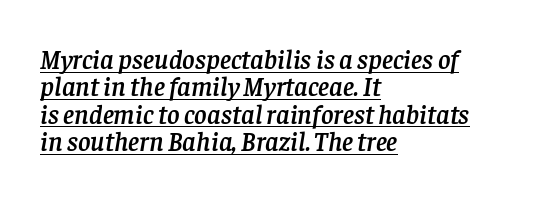
Q: Is the text italic (slanted)? A: Yes, it leans right by about 8 degrees.
Q: Is the text underlined? A: Yes.
Q: How is the paragraph aligned? A: Left-aligned.
Q: Is the spacing between letters normal or unusually wide? A: Normal.
Q: Is the spacing between lines tight, normal or loose? A: Tight.
